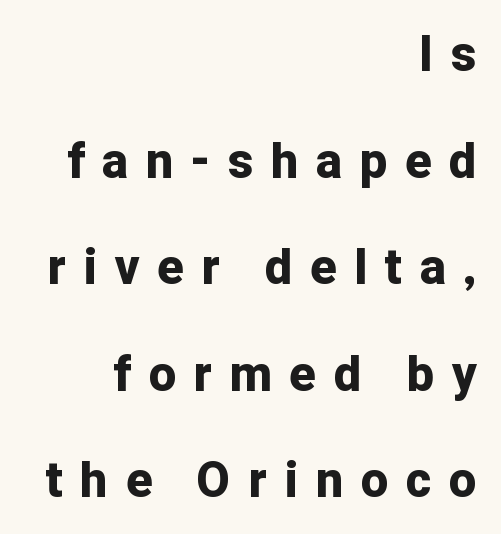
Q: Is the text bold? A: Yes.
Q: Is the text italic (slanted)? A: No, it is upright.
Q: Is the typeface a serif or a sans-serif typeface? A: Sans-serif.
Q: Is the text underlined? A: No.
Q: How is the paragraph aligned? A: Right-aligned.
Q: Is the spacing between letters normal or unusually wide? A: Unusually wide.
Q: Is the spacing between lines tight, normal or loose? A: Loose.
Q: Width (condensed, normal, or wide)? A: Normal.
Q: Stroke contrast? A: Low.
Q: x-height? A: Medium.
Q: Monospaced? A: No.
